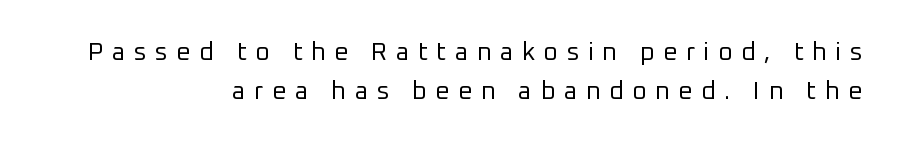
{"italic": "no", "bold": "no", "underline": "no", "align": "right", "line_spacing": "normal", "line_spacing_ratio": 1.56, "letter_spacing": "wide", "letter_spacing_em": 0.34, "glyph_px": 25}
